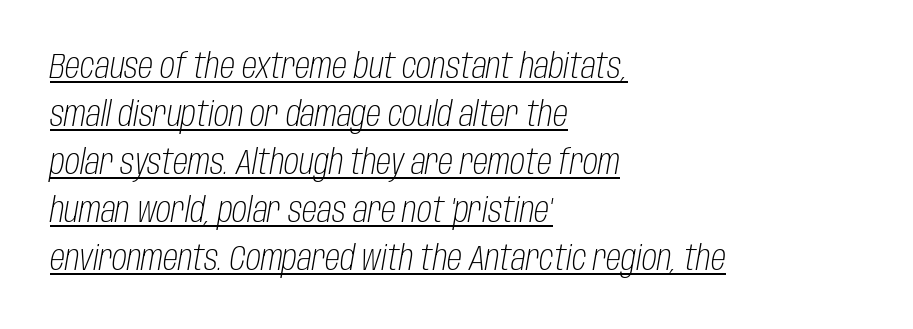
The image shows 34 px light, condensed type, italic (leaning right); set left-aligned, normal line spacing (1.41x), normal letter spacing, underlined; low stroke contrast and a large x-height.
